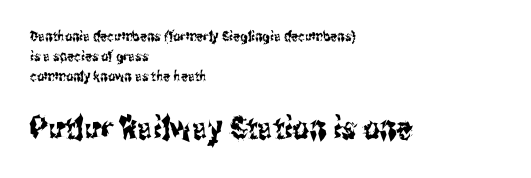
Does the bottom block carry the larger type? Yes, it does. The lines are quadded left. Letter spacing: default. Every character sits straight up, as roman type does. Unmarked baselines from the first word to the last.
